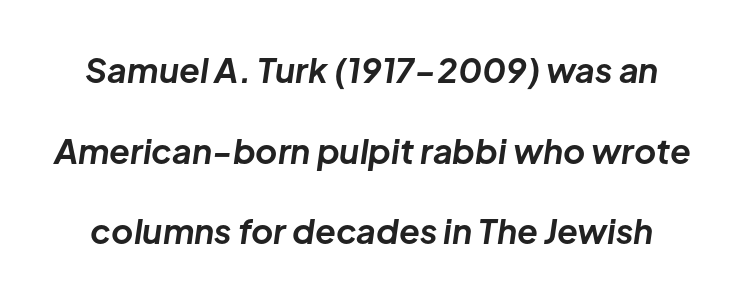
Slanted lettering throughout. Look at the stroke-to-counter ratio: heavy, a bold. You could not count columns in this text — the font is proportionally spaced. Honestly, there is no underline to notice here at all. Reading down the column, the eye jumps a long way to each next line. Default kerning and tracking; the words read as compact shapes.
